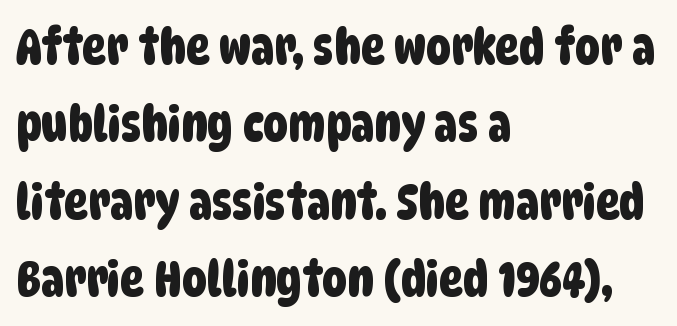
Interline gaps are of average width in this sample. The face used here is proportionally spaced, like ordinary book or web type. The paragraph has a hard left edge and a soft right edge. This sample uses a sans-serif face.
